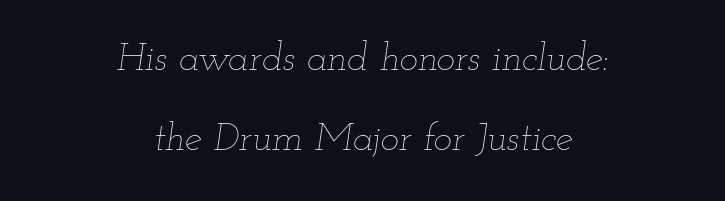
The image shows 39 px thin, wide type, italic (leaning right); set centered, loose line spacing (2.06x), normal letter spacing, not underlined; low stroke contrast and a small x-height.
